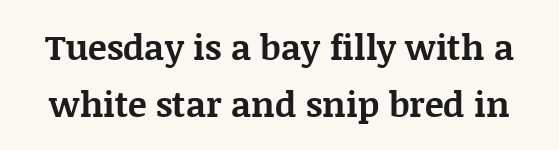
The image shows 35 px bold serif type, upright; set normal line spacing (1.62x), normal letter spacing, not underlined; medium stroke contrast and a large x-height.
